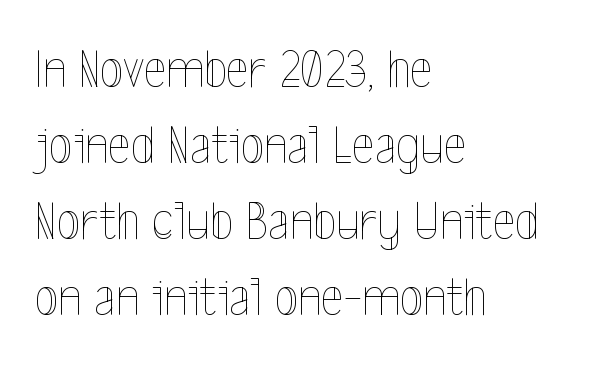
The image shows 55 px thin, condensed type, upright; set left-aligned, normal line spacing (1.38x), normal letter spacing, not underlined; a medium x-height.
